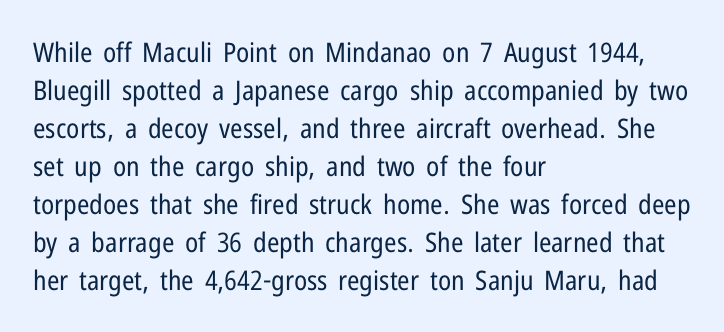
The image shows 27 px text type, upright; set left-aligned, normal line spacing (1.41x), normal letter spacing, not underlined.
